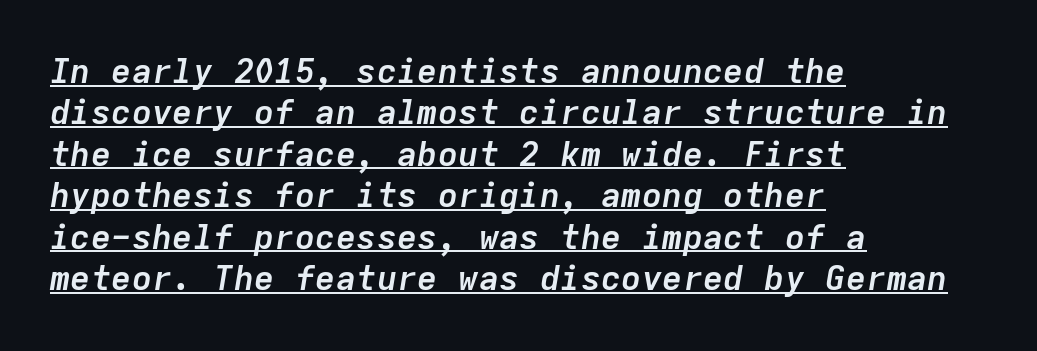
Emphasis-style slanted type is in use. Somebody hit Ctrl+U on this one — the words are underlined. Caption: standard tracking, unaltered. Fixed-width glyphs throughout — classic coding-font behaviour.
